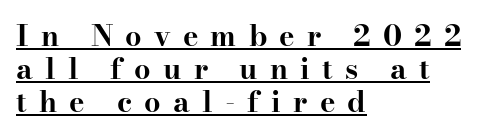
The image shows 29 px bold, wide serif type, upright; set left-aligned, tight line spacing (1.13x), unusually wide letter spacing (+0.42 em), underlined; high stroke contrast and a small x-height.
